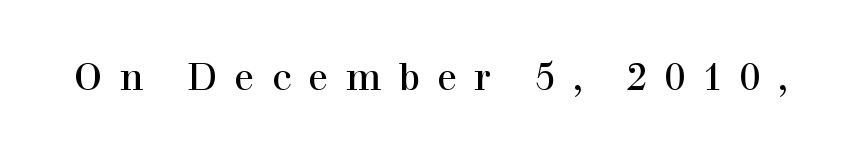
This is serif lettering, the kind often seen in printed books. Italic: no, the glyphs are upright roman. The letterforms sit at book weight or below. Is the letter spacing exaggerated? Yes — the characters are pushed far apart.
